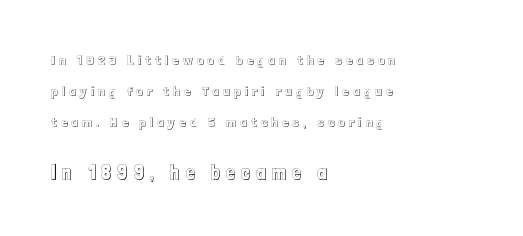
{"italic": "no", "underline": "no", "align": "left", "line_spacing": "loose", "line_spacing_ratio": 2.22, "letter_spacing": "wide", "letter_spacing_em": 0.31, "larger_block": "second", "size_ratio": 1.43, "glyph_px": 20}
